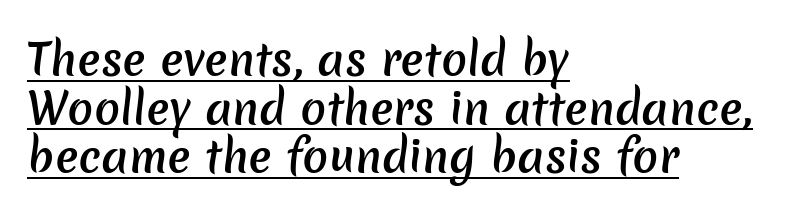
Q: Is the text bold? A: Semi-bold.
Q: Is the typeface a serif or a sans-serif typeface? A: Sans-serif.
Q: Is the text underlined? A: Yes.
Q: How is the paragraph aligned? A: Left-aligned.
Q: Is the spacing between letters normal or unusually wide? A: Normal.
Q: Is the spacing between lines tight, normal or loose? A: Tight.
Q: Width (condensed, normal, or wide)? A: Normal.
Q: Stroke contrast? A: Low.
Q: x-height? A: Medium.
Q: Monospaced? A: No.
